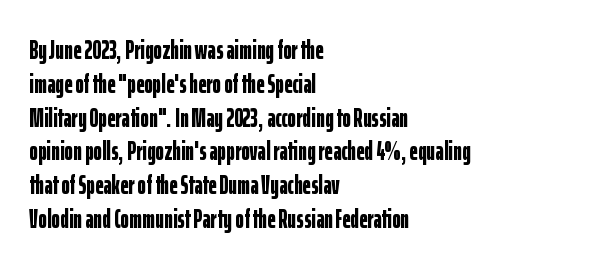
Notice how the stems are strictly vertical — no italics here. The passage shown is emphatically bold. Students, observe: this is what conventionally led text looks like. You could call the tracking neutral — neither tight nor loose. The ragged edge is on the right, which tells us the setting is flush left. Descenders are the only things crossing below the line.
